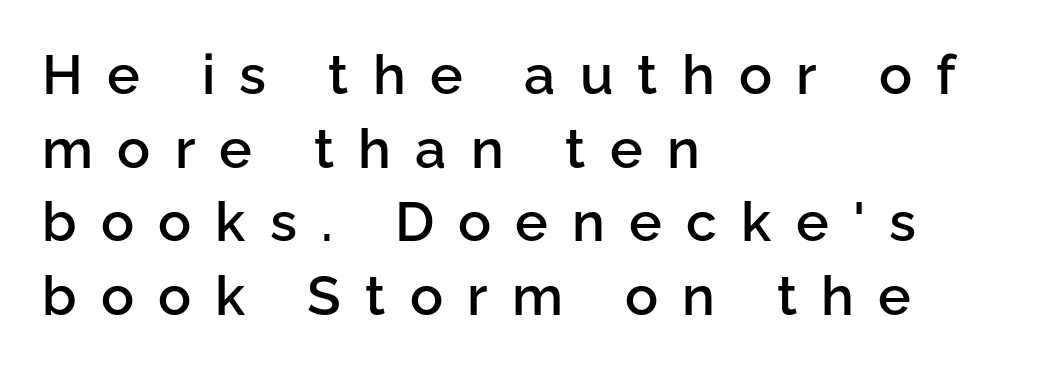
As a designer I'd log this as weight 600, semibold. Notice how descenders clear the ascenders below comfortably — that's standard leading. Where is the straight margin? On the left. No word sits above an underline. This sample has the flowing, uneven cadence of proportional lettering. Inter-character spacing is expanded well beyond the font's built-in metrics.
